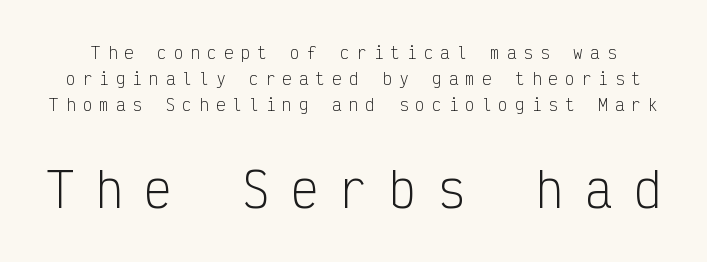
Is the lower block the larger one? Yes — the lower block carries the bigger type. Unlike italic type, these characters show no tilt at all. Here the designer chose a console-style face with uniform glyph widths. Counters stay open thanks to moderate or lighter strokes. Interline gaps are of average width in this sample. The font family rendered here belongs to the sans-serif group.
